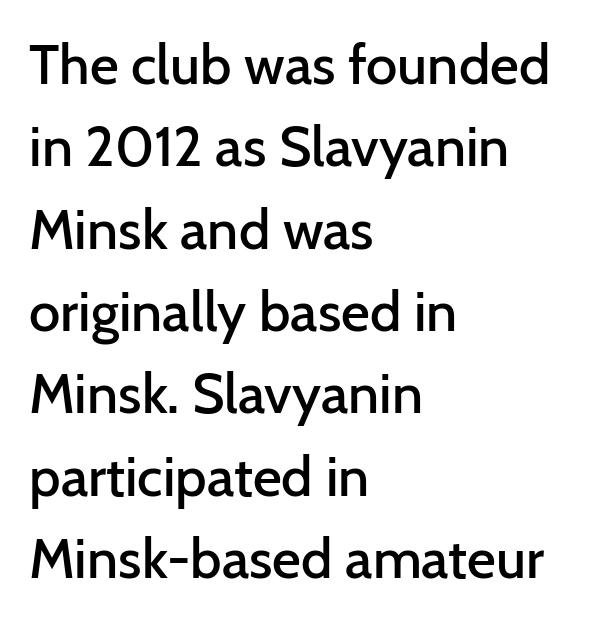
Q: Is the text bold? A: Semi-bold.
Q: Is the text italic (slanted)? A: No, it is upright.
Q: Is the typeface a serif or a sans-serif typeface? A: Sans-serif.
Q: Is the text underlined? A: No.
Q: How is the paragraph aligned? A: Left-aligned.
Q: Is the spacing between letters normal or unusually wide? A: Normal.
Q: Is the spacing between lines tight, normal or loose? A: Normal.
Q: Width (condensed, normal, or wide)? A: Normal.
Q: Stroke contrast? A: Low.
Q: x-height? A: Medium.
Q: Monospaced? A: No.
